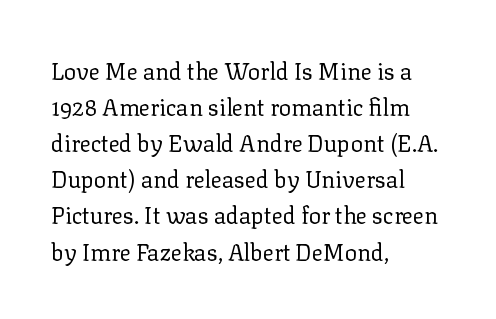
{"italic": "no", "bold": "no", "underline": "no", "align": "left", "line_spacing": "normal", "line_spacing_ratio": 1.57, "letter_spacing": "normal", "letter_spacing_em": 0.0, "glyph_px": 23}
